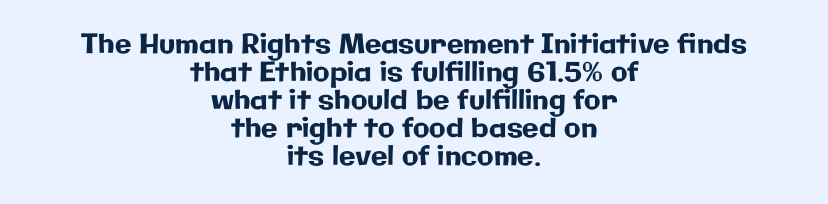
Q: Is the text italic (slanted)? A: No, it is upright.
Q: Is the text underlined? A: No.
Q: How is the paragraph aligned? A: Centered.
Q: Is the spacing between letters normal or unusually wide? A: Normal.
Q: Is the spacing between lines tight, normal or loose? A: Tight.
